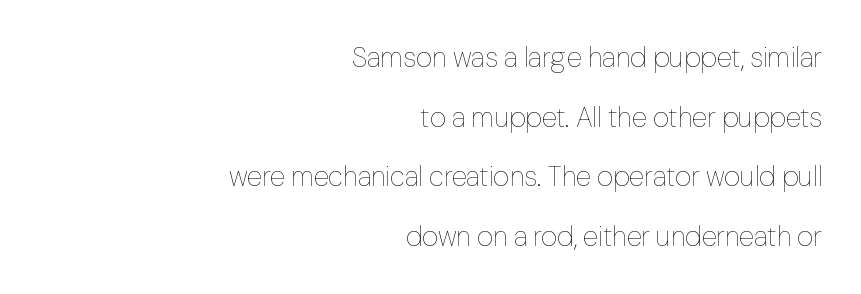
Q: Is the text bold? A: No.
Q: Is the text italic (slanted)? A: No, it is upright.
Q: Is the text underlined? A: No.
Q: How is the paragraph aligned? A: Right-aligned.
Q: Is the spacing between letters normal or unusually wide? A: Normal.
Q: Is the spacing between lines tight, normal or loose? A: Loose.
Q: Width (condensed, normal, or wide)? A: Normal.
Q: Stroke contrast? A: Low.
Q: x-height? A: Medium.
Q: Monospaced? A: No.
